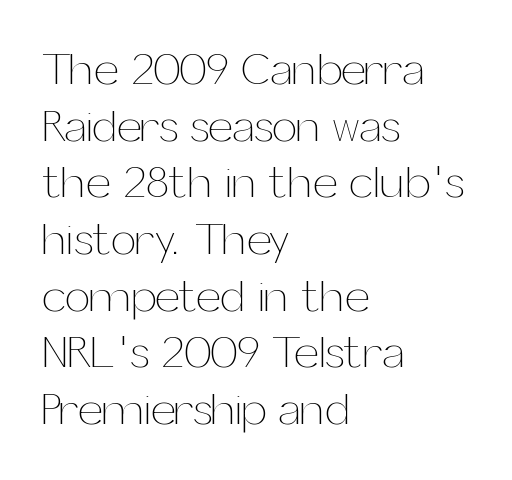
Ink coverage per letter is moderate at most. The text block is weighted toward the left margin, trailing off unevenly rightward. Italic? Not at all — the glyphs are vertical. Default kerning and tracking; the words read as compact shapes. A normal amount of white space separates one row of letters from the next. The baseline area is clear.
